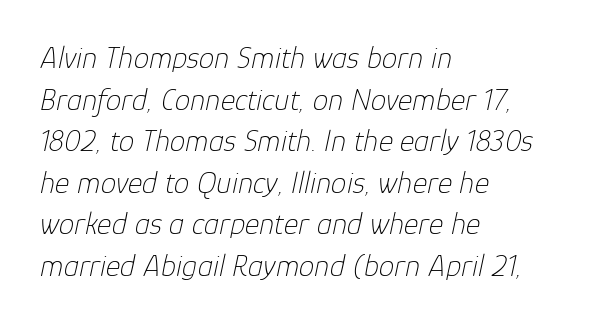
The image shows 31 px thin type, italic (leaning right); set left-aligned, normal line spacing (1.34x), normal letter spacing, not underlined; low stroke contrast and a medium x-height.
